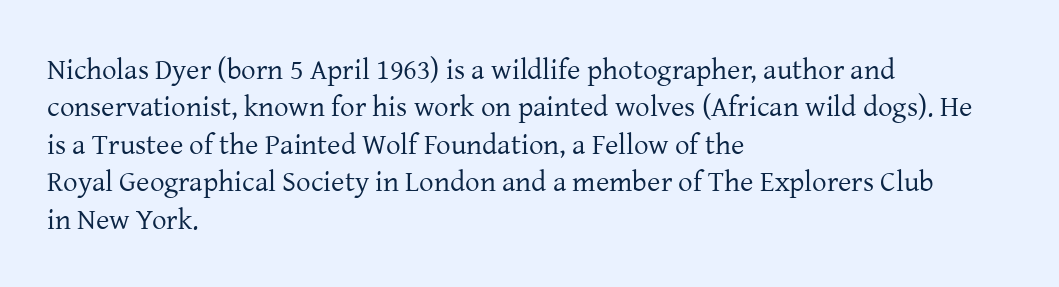
{"serif": "yes", "italic": "no", "bold": "no", "weight": "regular", "width": "normal", "stroke_contrast": "low", "x_height": "medium", "monospaced": "no", "underline": "no", "align": "left", "line_spacing": "normal", "line_spacing_ratio": 1.29, "letter_spacing": "normal", "letter_spacing_em": 0.0, "glyph_px": 29}
